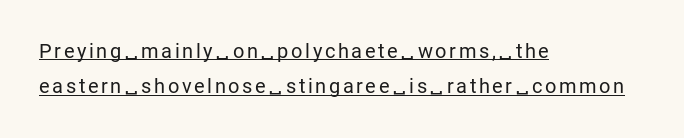
In terms of posture, this sample is upright. This rendering features underlined lettering. Stroke mass is kept to a normal reading level or below. Leftover space on each line is placed entirely after the last word.
